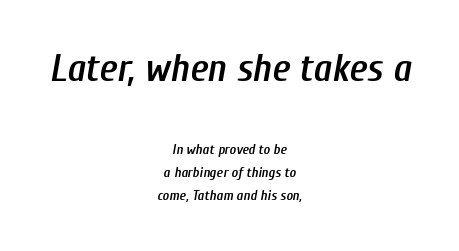
{"italic": "yes", "lean": "right", "slant_degrees": 10, "bold": "semi", "weight": "semibold", "width": "condensed", "stroke_contrast": "low", "x_height": "medium", "monospaced": "no", "underline": "no", "align": "center", "line_spacing": "normal", "line_spacing_ratio": 1.64, "letter_spacing": "normal", "letter_spacing_em": 0.0, "larger_block": "first", "size_ratio": 2.79, "glyph_px": 39}
